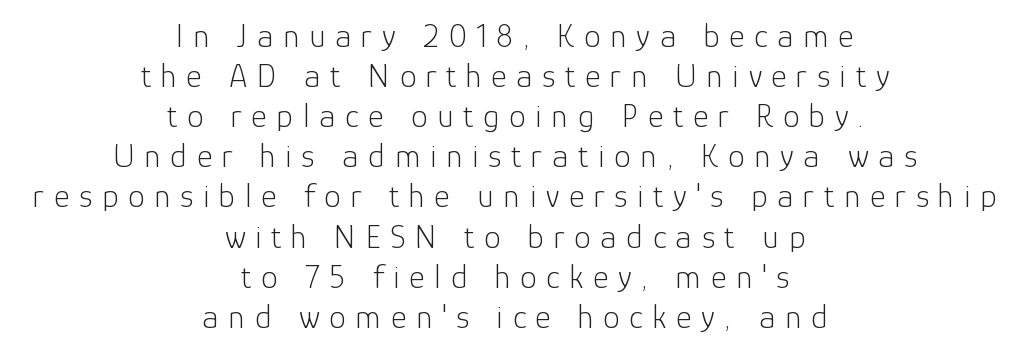
{"serif": "no", "italic": "no", "bold": "no", "weight": "light", "width": "normal", "stroke_contrast": "low", "x_height": "medium", "monospaced": "no", "underline": "no", "align": "center", "line_spacing_ratio": 1.18, "letter_spacing": "wide", "letter_spacing_em": 0.28, "glyph_px": 34}
